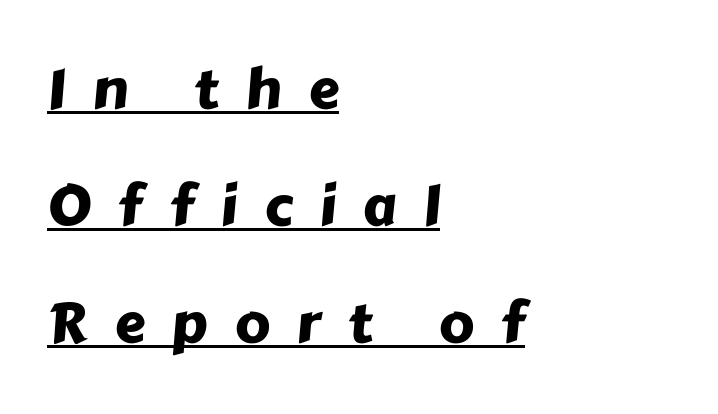
Q: Is the typeface a serif or a sans-serif typeface? A: Sans-serif.
Q: Is the text underlined? A: Yes.
Q: How is the paragraph aligned? A: Left-aligned.
Q: Is the spacing between letters normal or unusually wide? A: Unusually wide.
Q: Is the spacing between lines tight, normal or loose? A: Loose.
Q: Width (condensed, normal, or wide)? A: Normal.
Q: Stroke contrast? A: Low.
Q: x-height? A: Medium.
Q: Monospaced? A: No.
